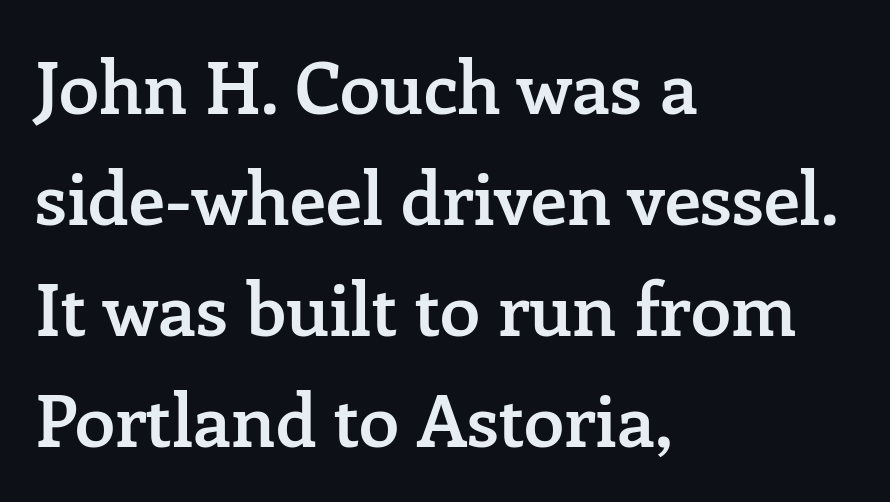
The image shows 73 px semibold serif type, upright; set left-aligned, normal line spacing (1.52x), normal letter spacing, not underlined; low stroke contrast and a medium x-height.
